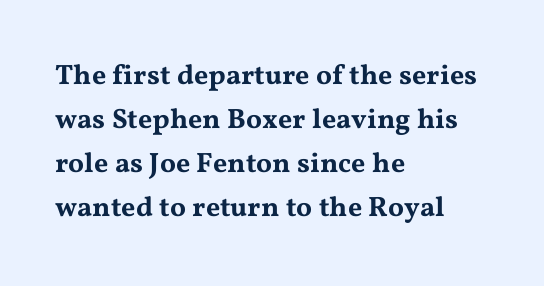
What stands out about the letter spacing? Nothing — it is the standard amount. The space beneath each line is pristine and unruled. The setting favours the left margin, as ordinary paragraphs usually do. The typography opts for an upright posture over an oblique one. Small tapered or slab feet sit at the stroke ends, so this counts as serif.
